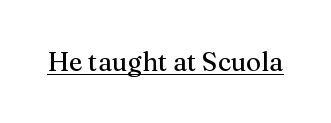
Posture: vertical. Is the letter spacing exaggerated? No — it looks like the ordinary default. These characters rest on top of a visible drawn line.
